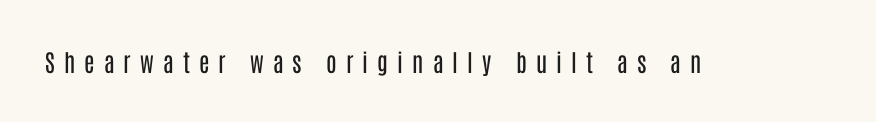
Q: Is the text bold? A: No.
Q: Is the text italic (slanted)? A: No, it is upright.
Q: Is the text underlined? A: No.
Q: Is the spacing between letters normal or unusually wide? A: Unusually wide.
